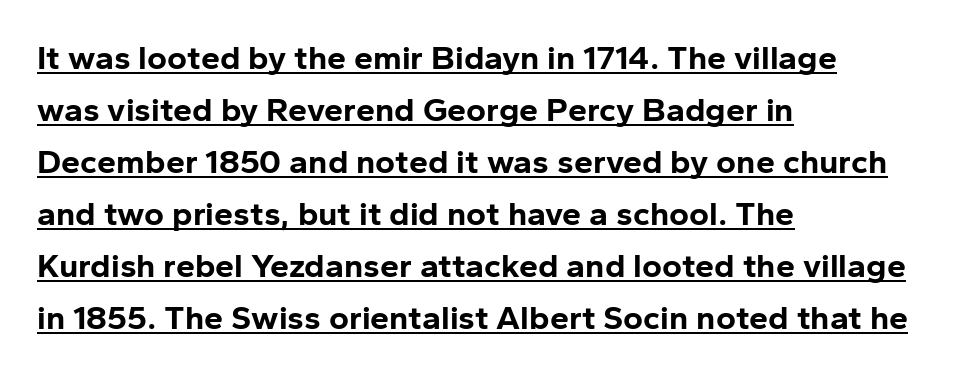
The tracking reads as untouched default to a designer's eye. Summary of weight: heavy, a full bold. Rendered with straight, roman letterforms. Compared with a centered layout, this one pins lines to the left instead. Has an underline been added? It has. Character widths vary here, with narrow letters taking less room than wide ones.
